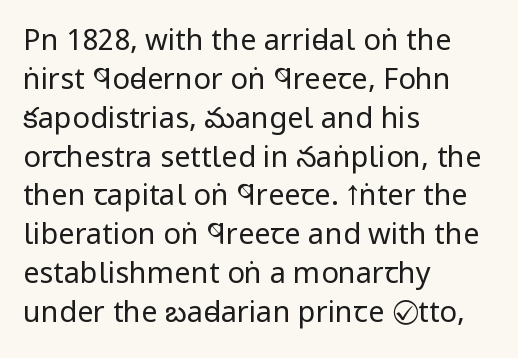
Quick note: interline space is typical. The letters look calm and open, with moderate or lighter stems. Anything drawn beneath the words? Only blank space. The lines in this sample share a left origin and differ only in where they stop. Is this a sans? Yes — the strokes have no serifs.
